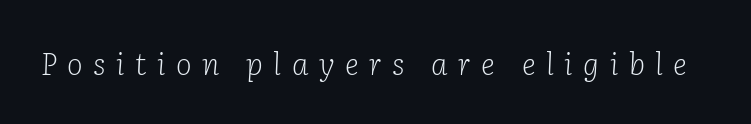
Q: Is the text bold? A: No.
Q: Is the text italic (slanted)? A: Yes, it leans right by about 2 degrees.
Q: Is the typeface a serif or a sans-serif typeface? A: Serif.
Q: Is the text underlined? A: No.
Q: Is the spacing between letters normal or unusually wide? A: Unusually wide.
Q: Width (condensed, normal, or wide)? A: Normal.
Q: Stroke contrast? A: Low.
Q: x-height? A: Medium.
Q: Monospaced? A: No.
